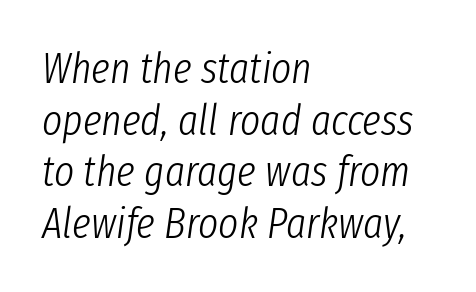
The image shows 43 px light, condensed type, italic (leaning right); set left-aligned, line spacing 1.2x, normal letter spacing, not underlined; low stroke contrast and a medium x-height.
